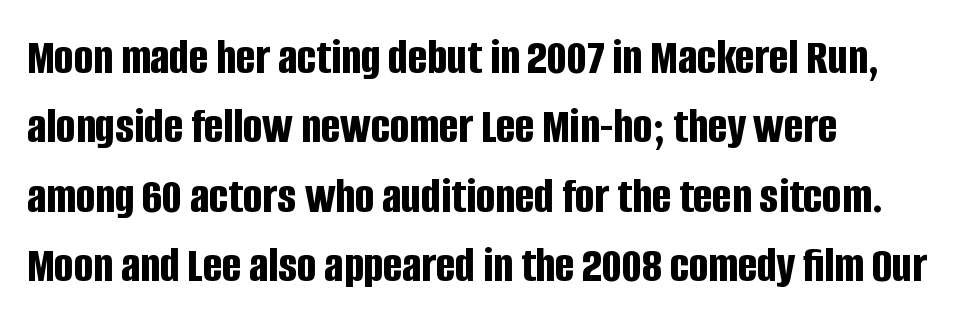
The image shows 51 px bold, condensed sans-serif type, upright; set left-aligned, normal line spacing (1.36x), normal letter spacing, not underlined; low stroke contrast and a large x-height.
